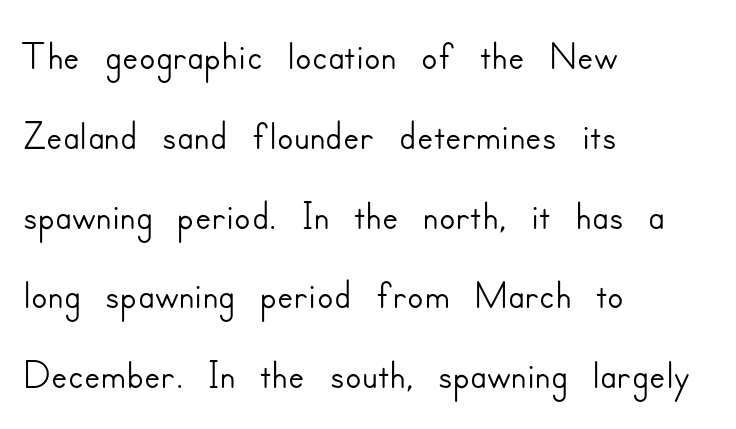
The image shows 60 px sans-serif type, upright; set left-aligned, normal line spacing (1.33x), normal letter spacing, not underlined; low stroke contrast and a small x-height.
